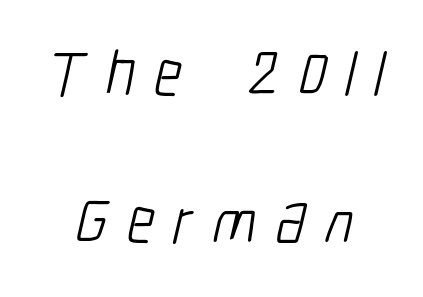
Q: Is the text bold? A: No.
Q: Is the typeface a serif or a sans-serif typeface? A: Sans-serif.
Q: Is the text underlined? A: No.
Q: How is the paragraph aligned? A: Centered.
Q: Is the spacing between letters normal or unusually wide? A: Unusually wide.
Q: Is the spacing between lines tight, normal or loose? A: Loose.
Q: Width (condensed, normal, or wide)? A: Condensed.
Q: Stroke contrast? A: Low.
Q: x-height? A: Medium.
Q: Monospaced? A: No.
